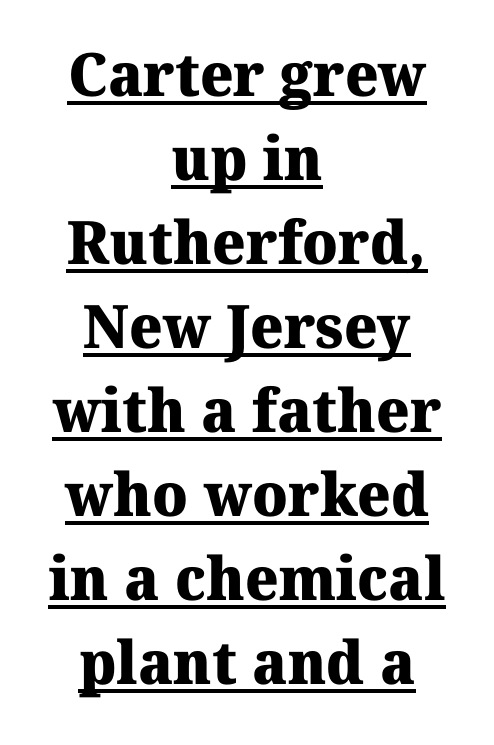
{"serif": "yes", "bold": "yes", "weight": "heavy", "width": "normal", "stroke_contrast": "medium", "x_height": "medium", "monospaced": "no", "underline": "yes", "align": "center", "line_spacing": "normal", "line_spacing_ratio": 1.4, "letter_spacing": "normal", "letter_spacing_em": 0.0, "glyph_px": 60}
